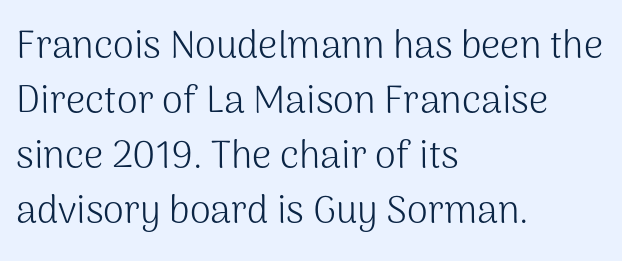
The image shows 38 px light sans-serif type, upright; set left-aligned, normal line spacing (1.45x), normal letter spacing, not underlined; medium stroke contrast and a medium x-height.
